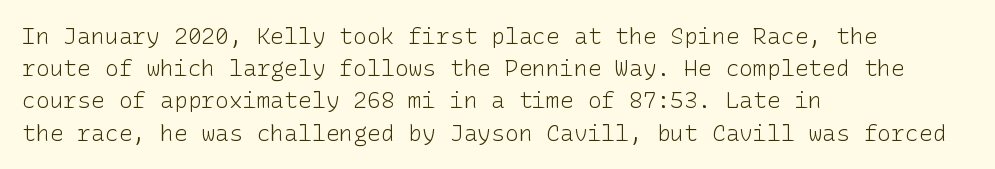
Regarding leading, the lines here are spaced in the standard way. The setting favours the left margin, as ordinary paragraphs usually do. The typeface has the unassuming heft of standard copy or less. The tracking reads as untouched default to a designer's eye. Type without underlining. Vertical strokes here are truly vertical.
